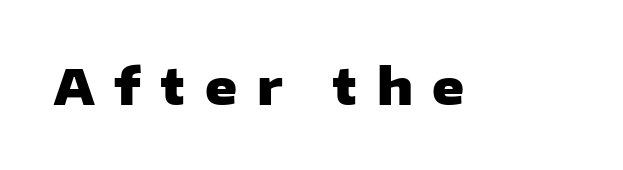
The image shows 49 px heavy, wide sans-serif type, upright; set unusually wide letter spacing (+0.4 em), not underlined; low stroke contrast and a medium x-height.
